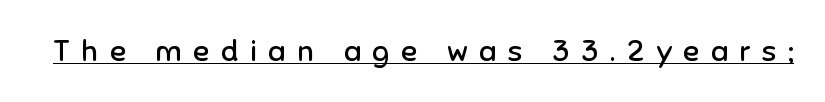
{"serif": "no", "italic": "no", "bold": "no", "weight": "regular", "width": "normal", "stroke_contrast": "low", "x_height": "medium", "monospaced": "no", "underline": "yes", "letter_spacing": "wide", "letter_spacing_em": 0.39, "glyph_px": 30}
